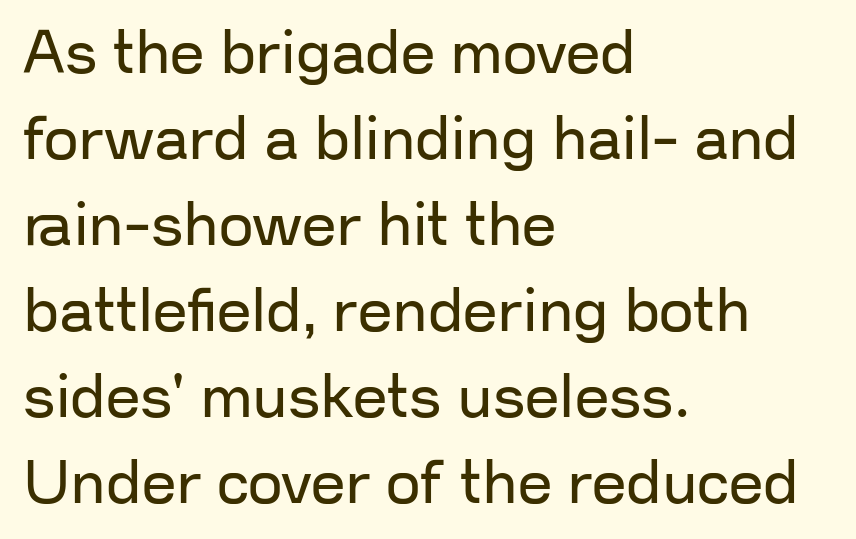
{"serif": "no", "italic": "no", "bold": "no", "weight": "regular", "width": "normal", "stroke_contrast": "low", "x_height": "medium", "monospaced": "no", "underline": "no", "align": "left", "line_spacing": "normal", "line_spacing_ratio": 1.41, "letter_spacing": "normal", "letter_spacing_em": 0.0, "glyph_px": 61}
